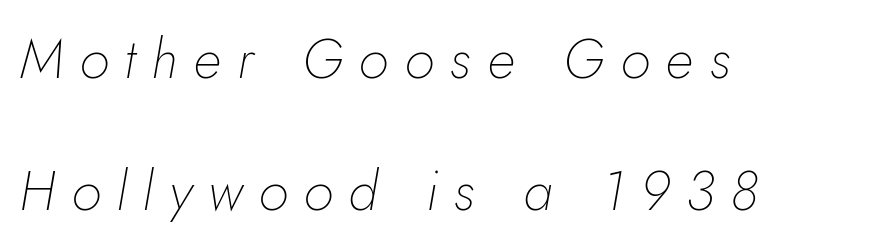
{"italic": "yes", "lean": "right", "slant_degrees": 5, "bold": "no", "weight": "thin", "width": "normal", "stroke_contrast": "low", "x_height": "small", "monospaced": "no", "underline": "no", "align": "left", "line_spacing": "loose", "line_spacing_ratio": 2.4, "letter_spacing": "wide", "letter_spacing_em": 0.29, "glyph_px": 55}
